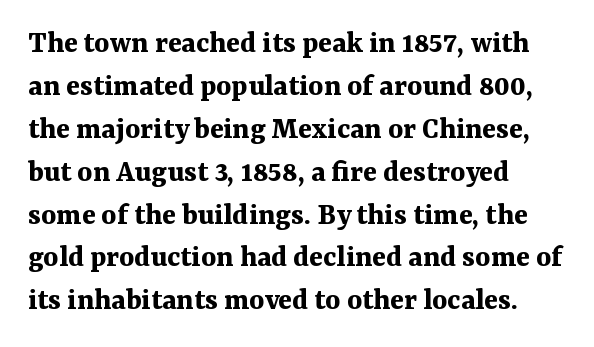
What weight is shown? A full bold with thick strokes. A typesetter would label this face a serif. A normal amount of white space separates one row of letters from the next. This sample uses an upright cut, with every glyph sitting square on the baseline.
